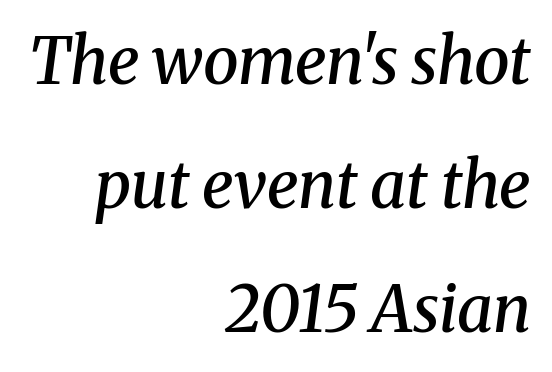
The image shows 64 px semibold serif type, italic (leaning right); set right-aligned, loose line spacing (1.94x), normal letter spacing, not underlined; medium stroke contrast and a medium x-height.
